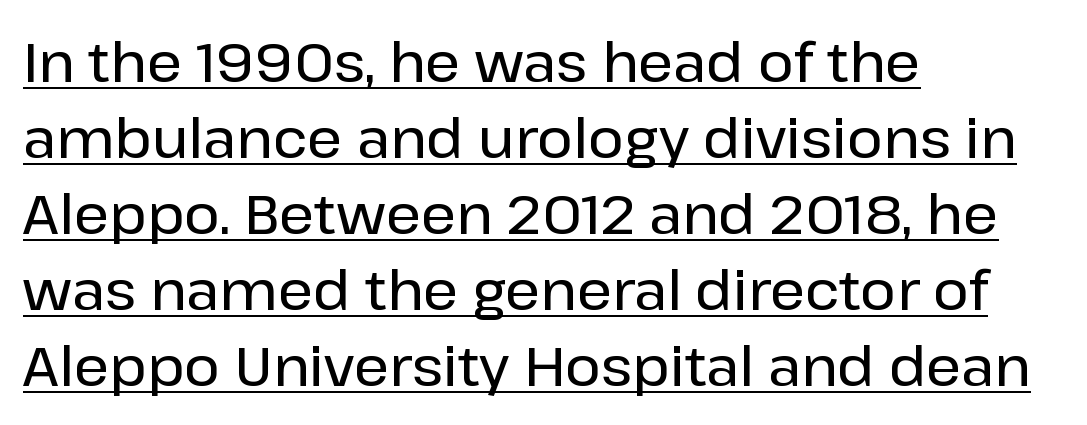
{"serif": "no", "italic": "no", "width": "normal", "stroke_contrast": "low", "x_height": "medium", "monospaced": "no", "underline": "yes", "align": "left", "line_spacing": "normal", "line_spacing_ratio": 1.38, "letter_spacing": "normal", "letter_spacing_em": 0.0, "glyph_px": 55}
